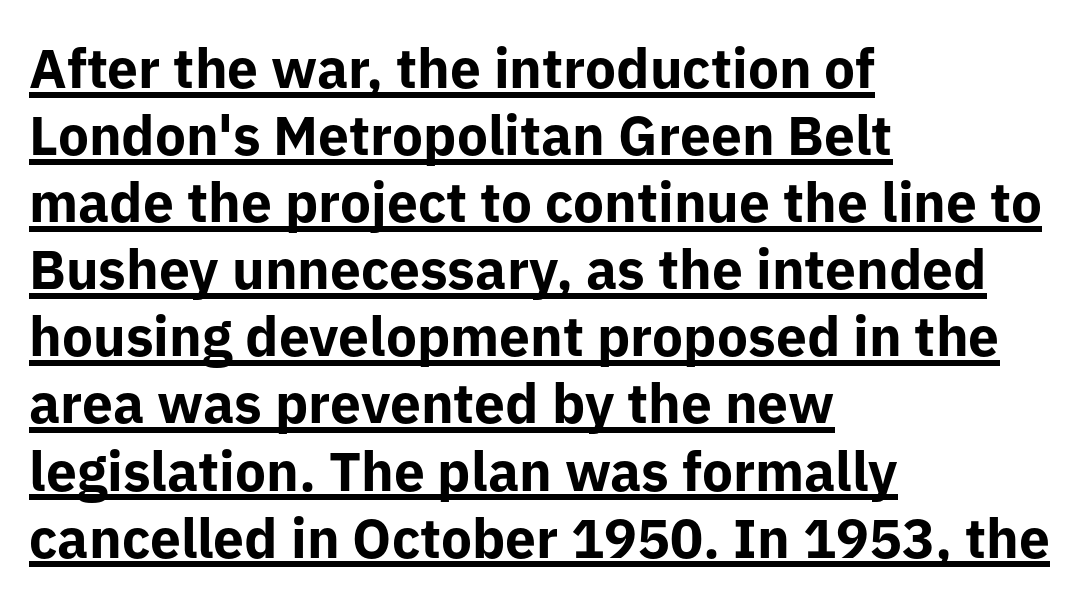
The image shows 55 px bold sans-serif type, upright; set left-aligned, line spacing 1.22x, normal letter spacing, underlined; low stroke contrast and a medium x-height.
